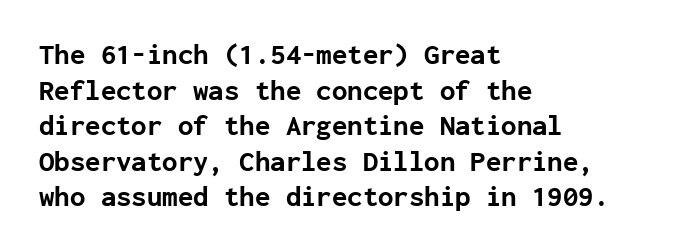
Has an underline been added? It has not. Serifs: no, the terminals of the letterforms are clean. Reading down the block, your eye returns to a fixed left position each line. Posture: upright roman. The passage shown stacks its lines at a standard gap.
